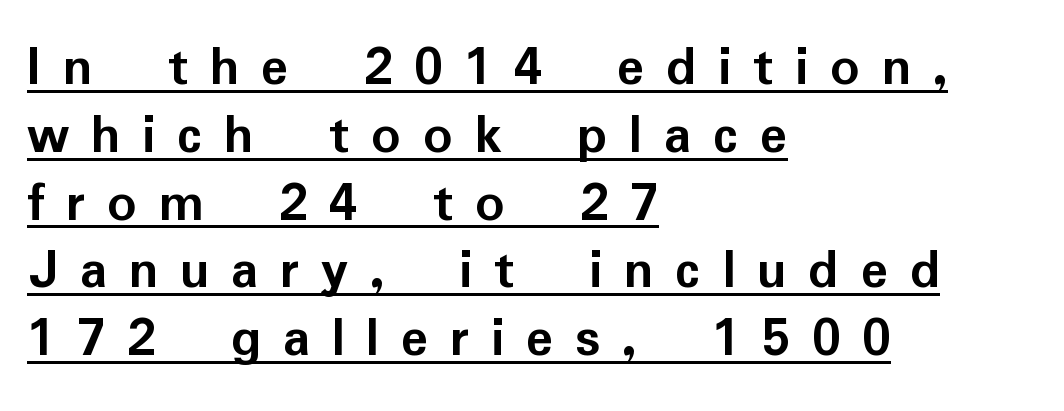
The image shows 57 px semibold sans-serif type, upright; set left-aligned, line spacing 1.19x, unusually wide letter spacing (+0.38 em), underlined; low stroke contrast and a medium x-height.
